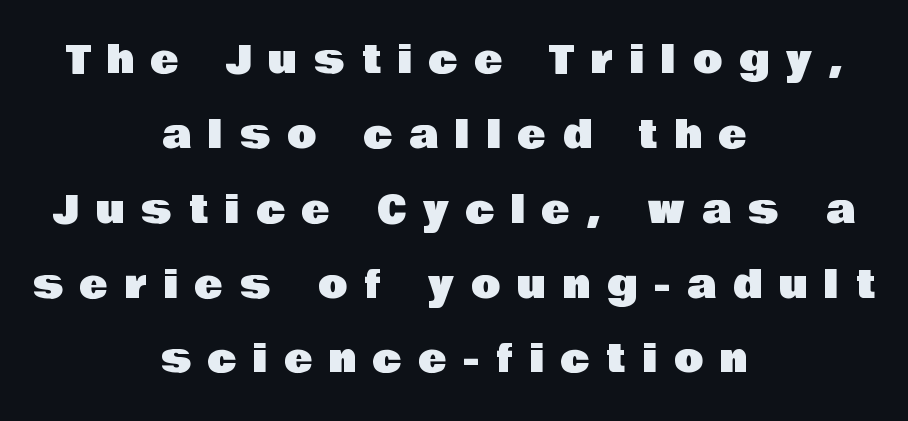
The image shows 38 px sans-serif type, upright; set centered, loose line spacing (1.97x), unusually wide letter spacing (+0.45 em), not underlined; low stroke contrast and a large x-height.
